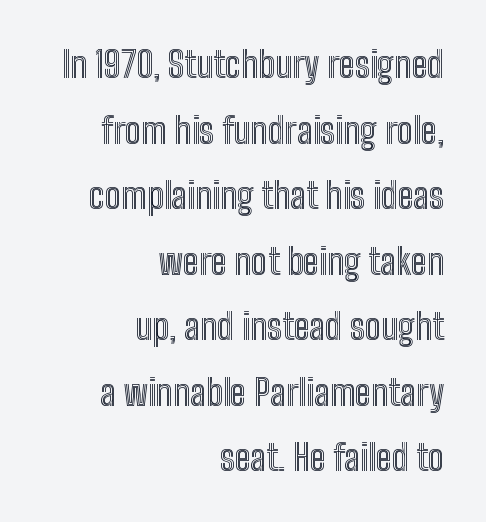
Q: Is the text italic (slanted)? A: No, it is upright.
Q: Is the text underlined? A: No.
Q: How is the paragraph aligned? A: Right-aligned.
Q: Is the spacing between letters normal or unusually wide? A: Normal.
Q: Width (condensed, normal, or wide)? A: Condensed.
Q: x-height? A: Medium.
Q: Monospaced? A: No.
